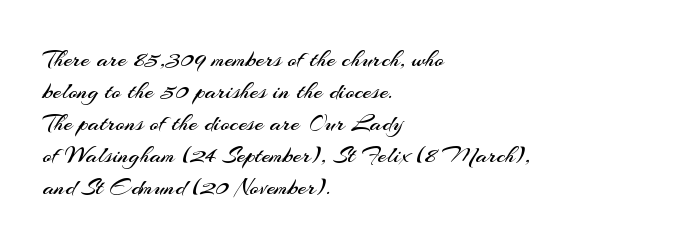
Q: Is the text bold? A: No.
Q: Is the text italic (slanted)? A: Yes.
Q: Is the text underlined? A: No.
Q: How is the paragraph aligned? A: Left-aligned.
Q: Is the spacing between letters normal or unusually wide? A: Normal.
Q: Is the spacing between lines tight, normal or loose? A: Normal.
